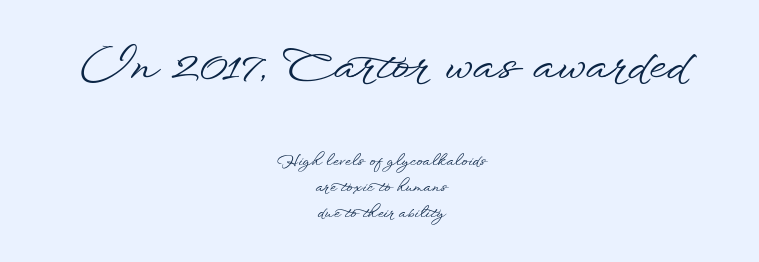
{"serif": "no", "width": "wide", "stroke_contrast": "low", "x_height": "small", "monospaced": "no", "underline": "no", "align": "center", "line_spacing_ratio": 1.75, "letter_spacing": "normal", "letter_spacing_em": 0.0, "larger_block": "first", "size_ratio": 3.0, "glyph_px": 45}
